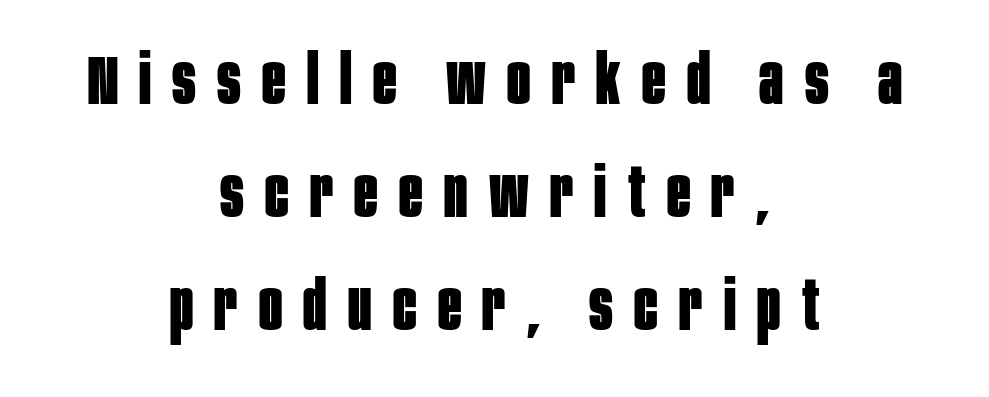
The image shows 69 px bold, condensed sans-serif type, upright; set centered, normal line spacing (1.64x), unusually wide letter spacing (+0.31 em), not underlined; low stroke contrast and a large x-height.
